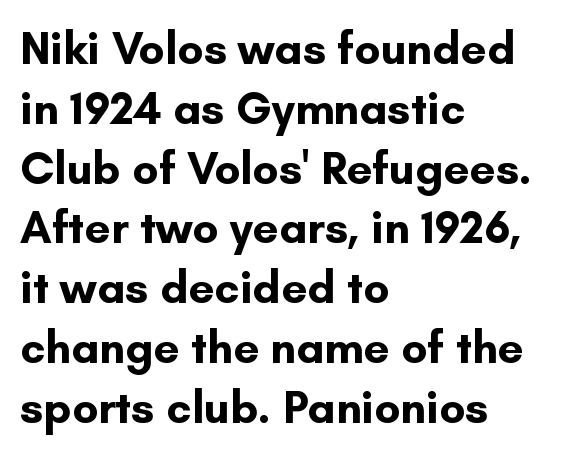
It's the straight-up-and-down kind of type. Successive baselines arrive at the customary interval. If you drew a ruler down the left edge, every line would touch it. Does extra space separate the letters? No, they use regular spacing. The font is running at its bold setting.
